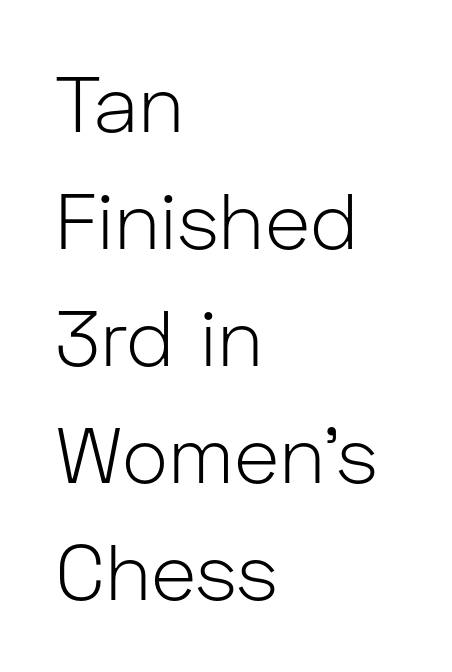
Rows of type keep a routine distance in the vertical direction. Is this a sans? Yes — the strokes have no serifs. Spacing between characters is what you'd get straight out of the box. Each line starts at the same left margin while the right side varies.
